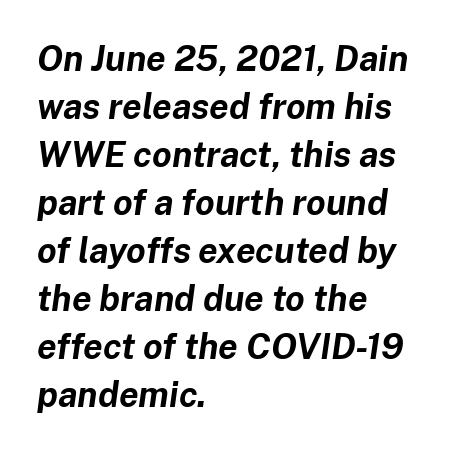
Q: Is the text bold? A: Yes.
Q: Is the text italic (slanted)? A: Yes, it leans right by about 8 degrees.
Q: Is the text underlined? A: No.
Q: How is the paragraph aligned? A: Left-aligned.
Q: Is the spacing between letters normal or unusually wide? A: Normal.
Q: Is the spacing between lines tight, normal or loose? A: Normal.
Q: Width (condensed, normal, or wide)? A: Normal.
Q: Stroke contrast? A: Low.
Q: x-height? A: Medium.
Q: Monospaced? A: No.
